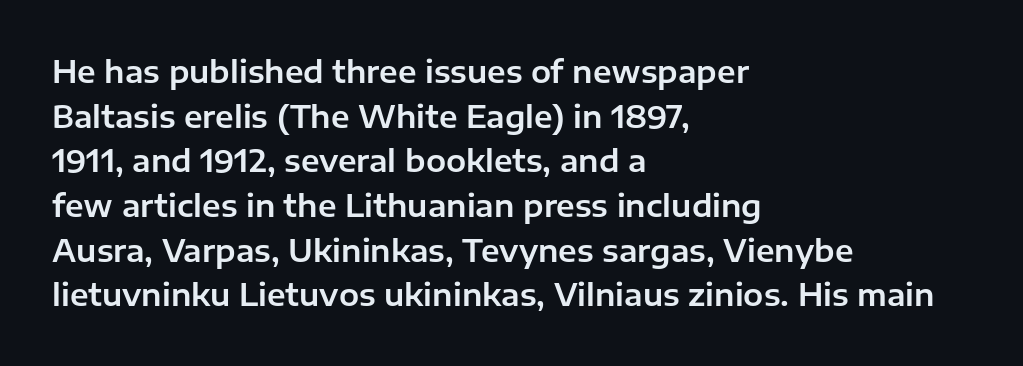
Q: Is the text italic (slanted)? A: No, it is upright.
Q: Is the typeface a serif or a sans-serif typeface? A: Sans-serif.
Q: Is the text underlined? A: No.
Q: How is the paragraph aligned? A: Left-aligned.
Q: Is the spacing between letters normal or unusually wide? A: Normal.
Q: Is the spacing between lines tight, normal or loose? A: Normal.
Q: Width (condensed, normal, or wide)? A: Normal.
Q: Stroke contrast? A: Low.
Q: x-height? A: Medium.
Q: Monospaced? A: No.
